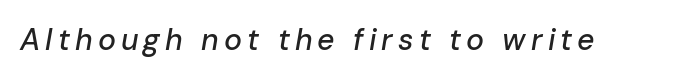
The glyphs are unaccompanied by any horizontal stroke below them. Italic? Definitely — the glyphs are oblique. Looks like regular typesetting: each glyph gets only the width it needs.
